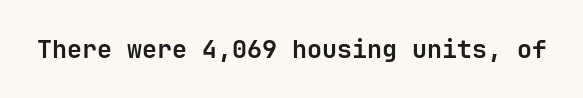
{"italic": "no", "bold": "yes", "underline": "no", "letter_spacing": "normal", "letter_spacing_em": 0.0, "glyph_px": 25}
